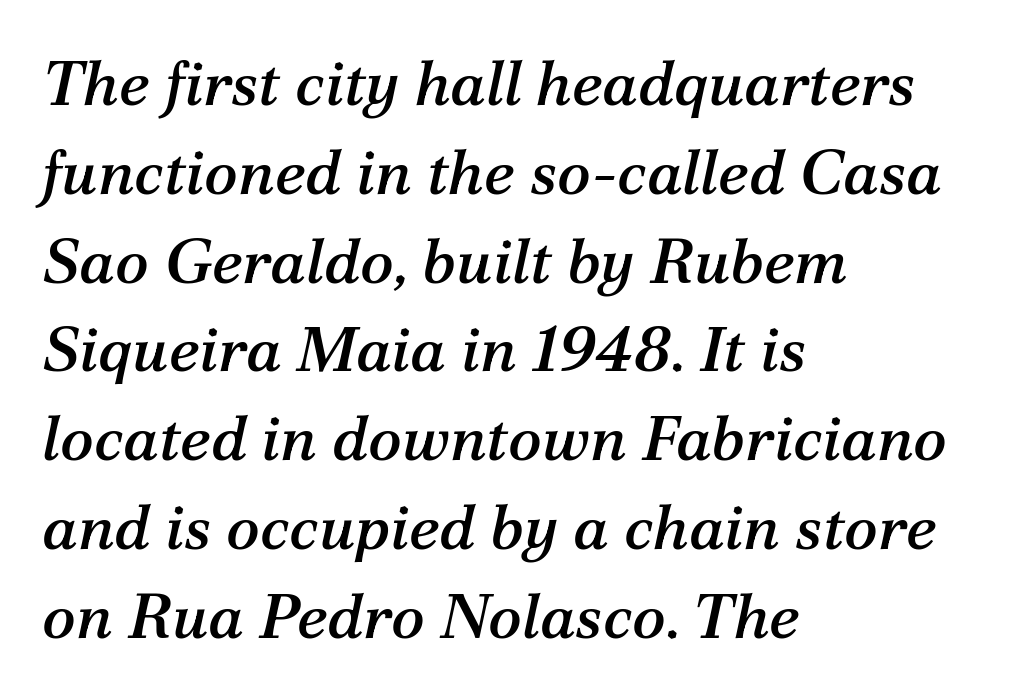
Q: Is the text italic (slanted)? A: Yes, it leans right by about 12 degrees.
Q: Is the typeface a serif or a sans-serif typeface? A: Serif.
Q: Is the text underlined? A: No.
Q: How is the paragraph aligned? A: Left-aligned.
Q: Is the spacing between letters normal or unusually wide? A: Normal.
Q: Is the spacing between lines tight, normal or loose? A: Normal.
Q: Width (condensed, normal, or wide)? A: Normal.
Q: Stroke contrast? A: Medium.
Q: x-height? A: Medium.
Q: Monospaced? A: No.
